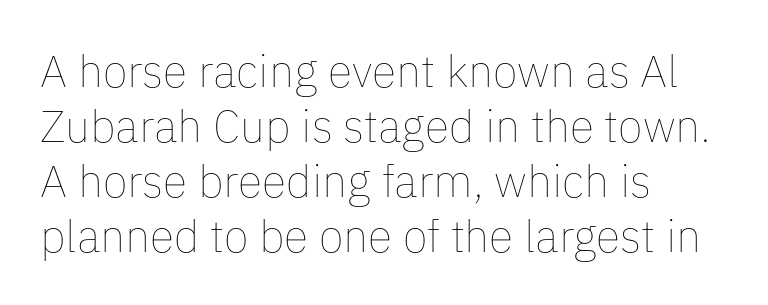
The face used here is rendered with its standard letterfit. Nope, not italic — everything's standing straight. Type without underlining. A quiet, ordinary-to-light weight characterises the typeface. Do the characters align in a grid? No, the font is proportional. The setting favours the left margin, as ordinary paragraphs usually do.
